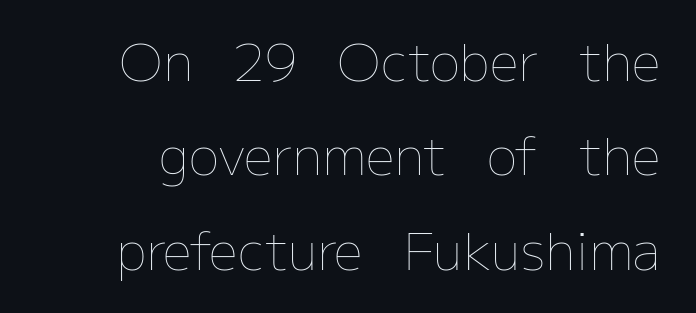
Q: Is the text bold? A: No.
Q: Is the text italic (slanted)? A: No, it is upright.
Q: Is the text underlined? A: No.
Q: Is the spacing between letters normal or unusually wide? A: Normal.
Q: Width (condensed, normal, or wide)? A: Normal.
Q: Stroke contrast? A: Low.
Q: x-height? A: Medium.
Q: Monospaced? A: No.
